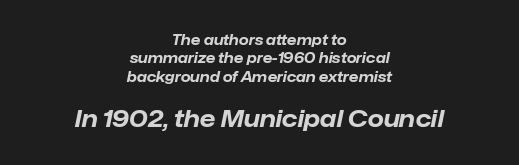
Horizontally, the lines are justified to the midpoint only. Successive baselines arrive at the customary interval. Rule under the text: the space is simply empty. The following chunk of copy outweighs the initial chunk in type size. Observe the lean: these are italic letterforms. No extra tracking has been applied to these lines.
